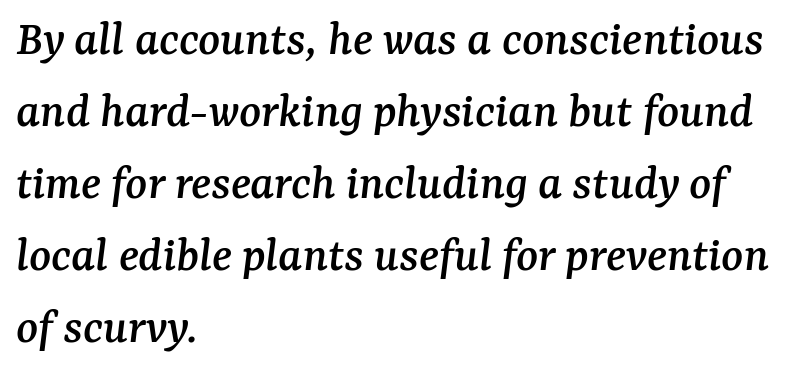
The image shows 51 px serif type, italic (leaning right); set left-aligned, normal line spacing (1.41x), normal letter spacing, not underlined; medium stroke contrast and a medium x-height.
